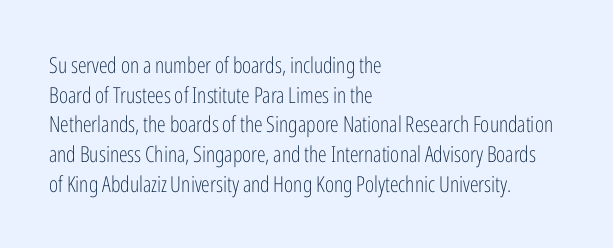
Q: Is the text bold? A: No.
Q: Is the text italic (slanted)? A: No, it is upright.
Q: Is the text underlined? A: No.
Q: How is the paragraph aligned? A: Left-aligned.
Q: Is the spacing between letters normal or unusually wide? A: Normal.
Q: Is the spacing between lines tight, normal or loose? A: Normal.
